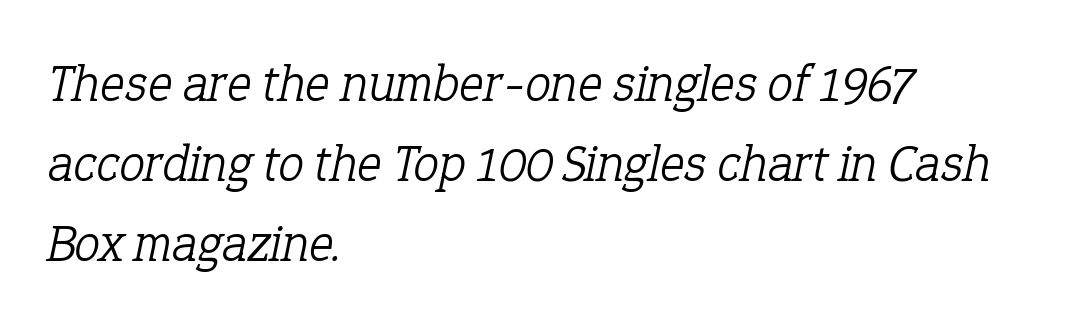
Q: Is the text bold? A: No.
Q: Is the text italic (slanted)? A: Yes, it leans right by about 12 degrees.
Q: Is the typeface a serif or a sans-serif typeface? A: Serif.
Q: Is the text underlined? A: No.
Q: How is the paragraph aligned? A: Left-aligned.
Q: Is the spacing between letters normal or unusually wide? A: Normal.
Q: Is the spacing between lines tight, normal or loose? A: Normal.
Q: Width (condensed, normal, or wide)? A: Normal.
Q: Stroke contrast? A: Low.
Q: x-height? A: Medium.
Q: Monospaced? A: No.
